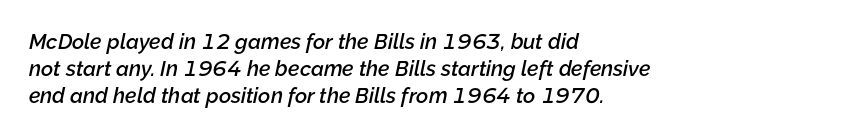
{"italic": "yes", "lean": "right", "slant_degrees": 12, "bold": "semi", "underline": "no", "align": "left", "line_spacing": "normal", "line_spacing_ratio": 1.28, "letter_spacing": "normal", "letter_spacing_em": 0.0, "glyph_px": 21}
